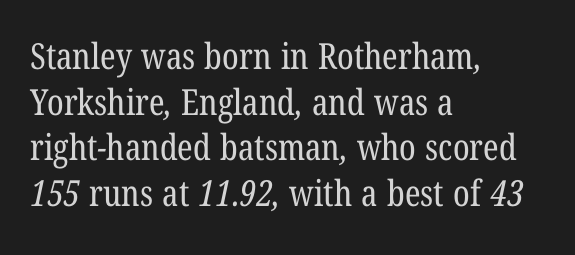
{"serif": "yes", "bold": "no", "weight": "regular", "width": "condensed", "stroke_contrast": "low", "x_height": "medium", "monospaced": "no", "underline": "no", "align": "left", "line_spacing": "normal", "line_spacing_ratio": 1.27, "letter_spacing": "normal", "letter_spacing_em": 0.0, "glyph_px": 36}
